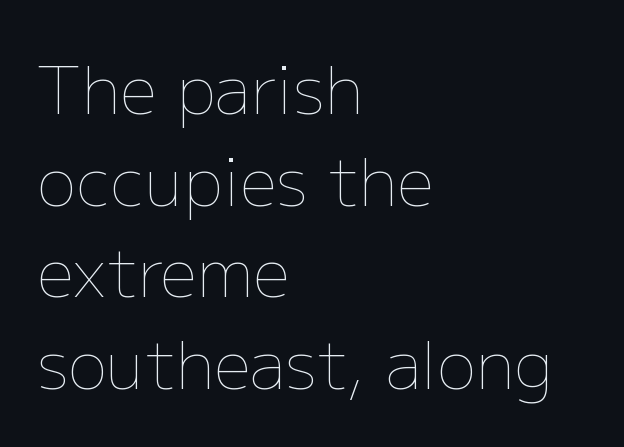
Q: Is the text bold? A: No.
Q: Is the text italic (slanted)? A: No, it is upright.
Q: Is the text underlined? A: No.
Q: How is the paragraph aligned? A: Left-aligned.
Q: Is the spacing between letters normal or unusually wide? A: Normal.
Q: Is the spacing between lines tight, normal or loose? A: Normal.
Q: Width (condensed, normal, or wide)? A: Normal.
Q: Stroke contrast? A: Low.
Q: x-height? A: Medium.
Q: Monospaced? A: No.
